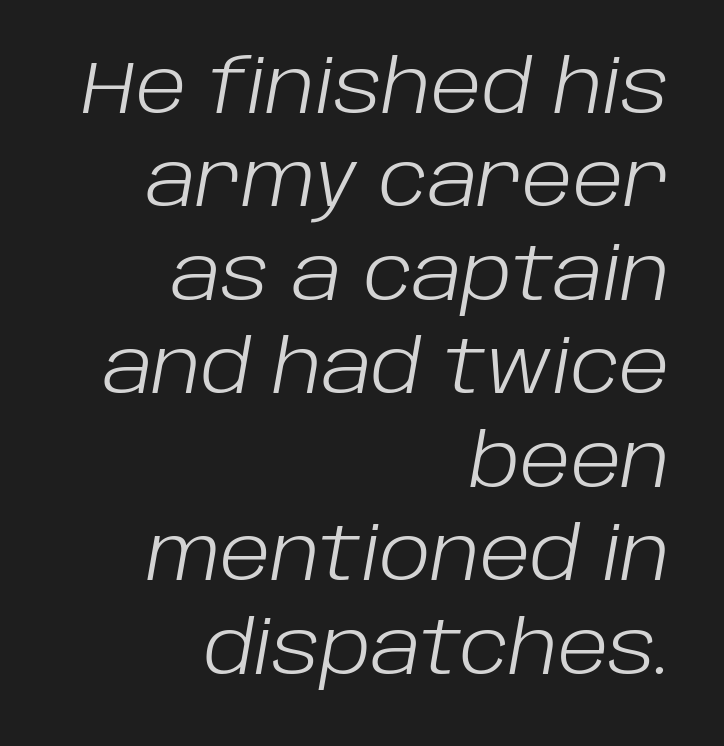
Q: Is the text bold? A: No.
Q: Is the text italic (slanted)? A: Yes, it leans right by about 10 degrees.
Q: Is the text underlined? A: No.
Q: How is the paragraph aligned? A: Right-aligned.
Q: Is the spacing between letters normal or unusually wide? A: Normal.
Q: Is the spacing between lines tight, normal or loose? A: Normal.
Q: Width (condensed, normal, or wide)? A: Normal.
Q: Stroke contrast? A: Low.
Q: x-height? A: Large.
Q: Monospaced? A: No.
